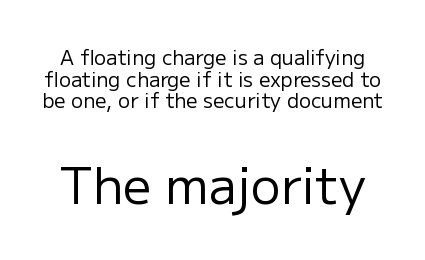
{"serif": "no", "italic": "no", "bold": "no", "weight": "regular", "width": "normal", "stroke_contrast": "low", "x_height": "medium", "monospaced": "no", "underline": "no", "line_spacing": "tight", "line_spacing_ratio": 1.08, "letter_spacing": "normal", "letter_spacing_em": 0.0, "larger_block": "second", "size_ratio": 2.5, "glyph_px": 50}
